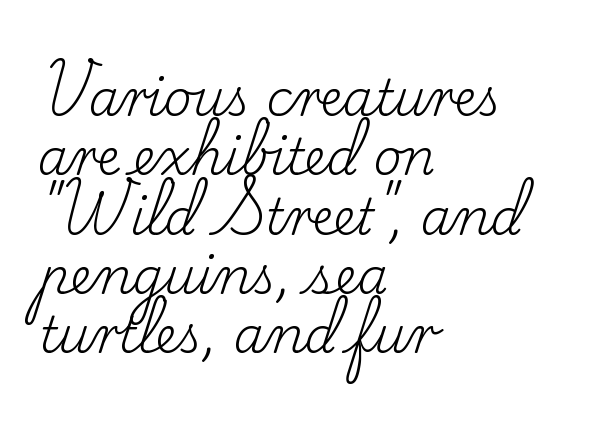
Q: Is the text bold? A: No.
Q: Is the text italic (slanted)? A: Yes.
Q: Is the typeface a serif or a sans-serif typeface? A: Serif.
Q: Is the text underlined? A: No.
Q: How is the paragraph aligned? A: Left-aligned.
Q: Is the spacing between letters normal or unusually wide? A: Normal.
Q: Width (condensed, normal, or wide)? A: Normal.
Q: Stroke contrast? A: Low.
Q: x-height? A: Small.
Q: Monospaced? A: No.
